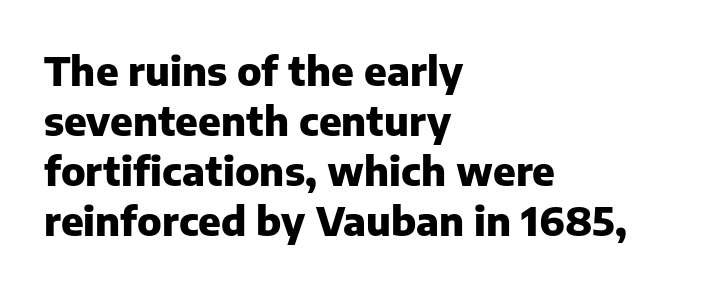
Heavy, bold letterforms. Reading down the block, your eye returns to a fixed left position each line. Between one letter and the next there's only the usual sliver of space. The vertical gap from one line to the next is medium.
